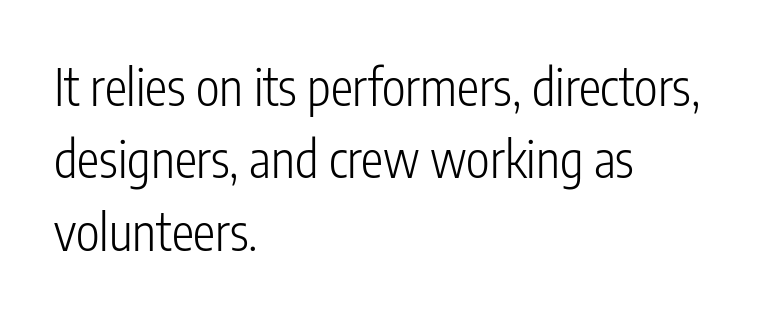
Q: Is the text bold? A: No.
Q: Is the text italic (slanted)? A: No, it is upright.
Q: Is the typeface a serif or a sans-serif typeface? A: Sans-serif.
Q: Is the text underlined? A: No.
Q: How is the paragraph aligned? A: Left-aligned.
Q: Is the spacing between letters normal or unusually wide? A: Normal.
Q: Is the spacing between lines tight, normal or loose? A: Normal.
Q: Width (condensed, normal, or wide)? A: Condensed.
Q: Stroke contrast? A: Low.
Q: x-height? A: Medium.
Q: Monospaced? A: No.
